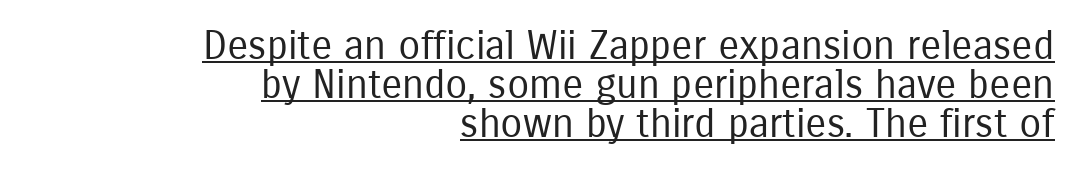
The image shows 40 px regular-weight, condensed sans-serif type, upright; set right-aligned, tight line spacing (0.97x), normal letter spacing, underlined; low stroke contrast and a medium x-height.
